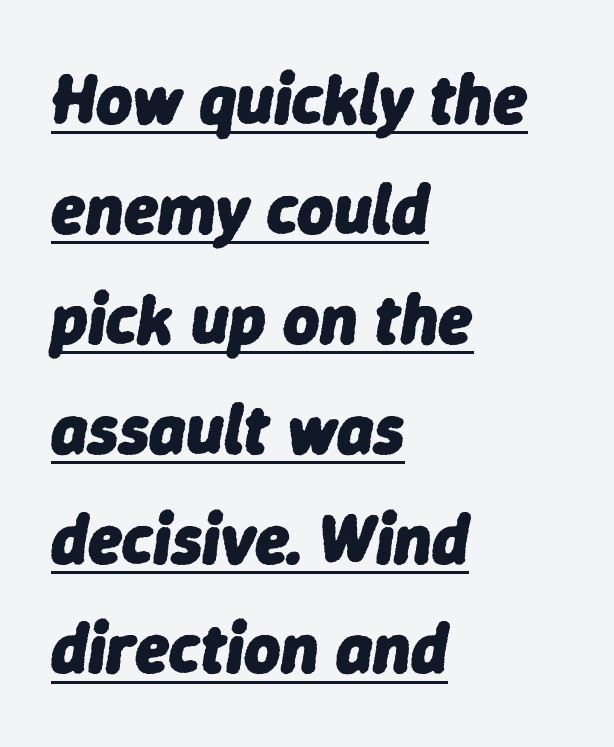
{"italic": "yes", "lean": "right", "slant_degrees": 9, "bold": "yes", "weight": "heavy", "width": "normal", "stroke_contrast": "low", "x_height": "medium", "monospaced": "no", "underline": "yes", "align": "left", "line_spacing": "normal", "line_spacing_ratio": 1.57, "letter_spacing": "normal", "letter_spacing_em": 0.0, "glyph_px": 70}
